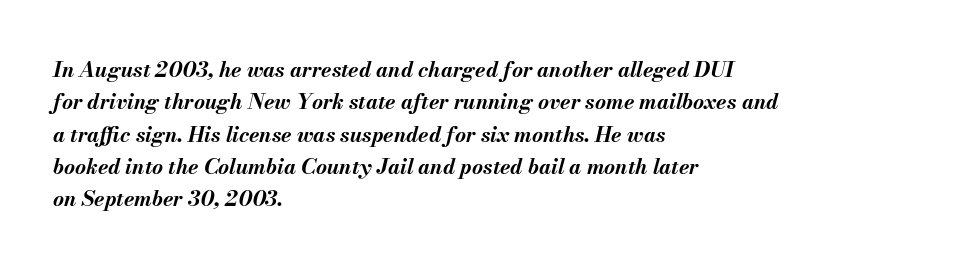
{"italic": "yes", "lean": "right", "slant_degrees": 13, "bold": "yes", "underline": "no", "align": "left", "line_spacing": "normal", "line_spacing_ratio": 1.54, "letter_spacing": "normal", "letter_spacing_em": 0.0, "glyph_px": 21}
